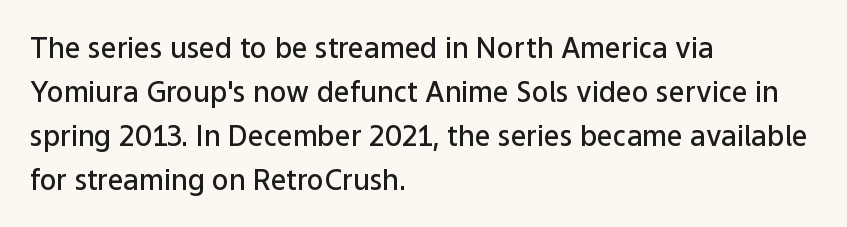
{"serif": "no", "italic": "no", "bold": "semi", "weight": "semibold", "width": "normal", "stroke_contrast": "low", "x_height": "medium", "monospaced": "no", "underline": "no", "align": "left", "line_spacing": "normal", "line_spacing_ratio": 1.57, "letter_spacing": "normal", "letter_spacing_em": 0.0, "glyph_px": 28}
